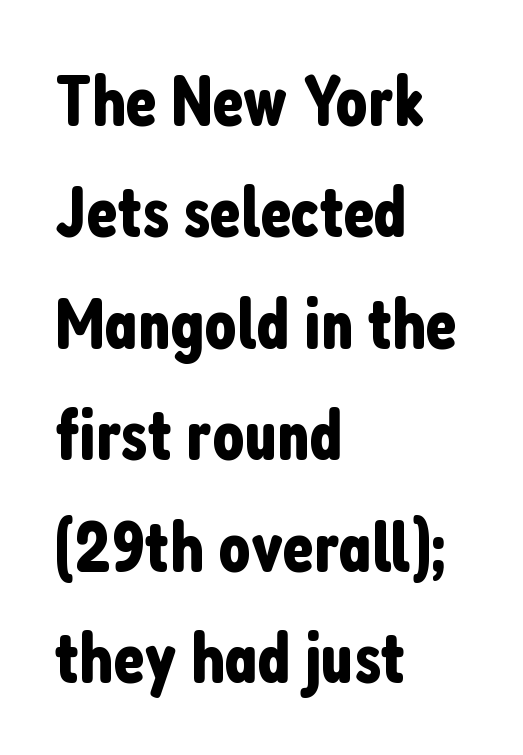
Q: Is the text italic (slanted)? A: No, it is upright.
Q: Is the typeface a serif or a sans-serif typeface? A: Sans-serif.
Q: Is the text underlined? A: No.
Q: How is the paragraph aligned? A: Left-aligned.
Q: Is the spacing between letters normal or unusually wide? A: Normal.
Q: Is the spacing between lines tight, normal or loose? A: Normal.
Q: Width (condensed, normal, or wide)? A: Condensed.
Q: Stroke contrast? A: Low.
Q: x-height? A: Medium.
Q: Monospaced? A: No.
